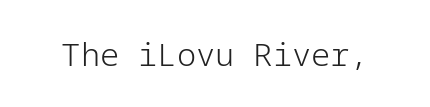
The image shows 32 px light sans-serif type, upright; set normal letter spacing, not underlined; low stroke contrast and a medium x-height.
